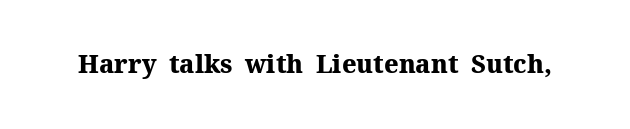
The image shows 25 px bold type, upright; set normal letter spacing, not underlined.
